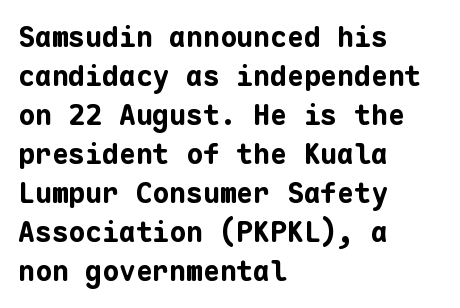
Q: Is the text bold? A: Yes.
Q: Is the text italic (slanted)? A: No, it is upright.
Q: Is the typeface a serif or a sans-serif typeface? A: Sans-serif.
Q: Is the text underlined? A: No.
Q: How is the paragraph aligned? A: Left-aligned.
Q: Is the spacing between letters normal or unusually wide? A: Normal.
Q: Is the spacing between lines tight, normal or loose? A: Normal.
Q: Width (condensed, normal, or wide)? A: Normal.
Q: Stroke contrast? A: Low.
Q: x-height? A: Medium.
Q: Monospaced? A: Yes.
